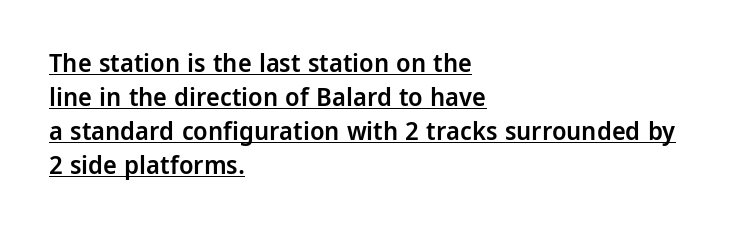
{"italic": "no", "bold": "semi", "underline": "yes", "align": "left", "line_spacing": "normal", "line_spacing_ratio": 1.31, "letter_spacing": "normal", "letter_spacing_em": 0.0, "glyph_px": 26}
